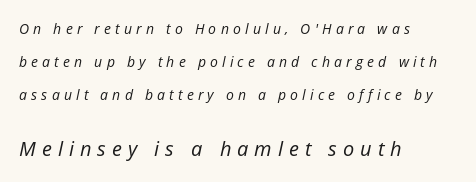
The image shows 20 px text type, italic (leaning right); set left-aligned, loose line spacing (2.36x), unusually wide letter spacing (+0.3 em), not underlined; the second (bottom) block is 1.43x larger.
